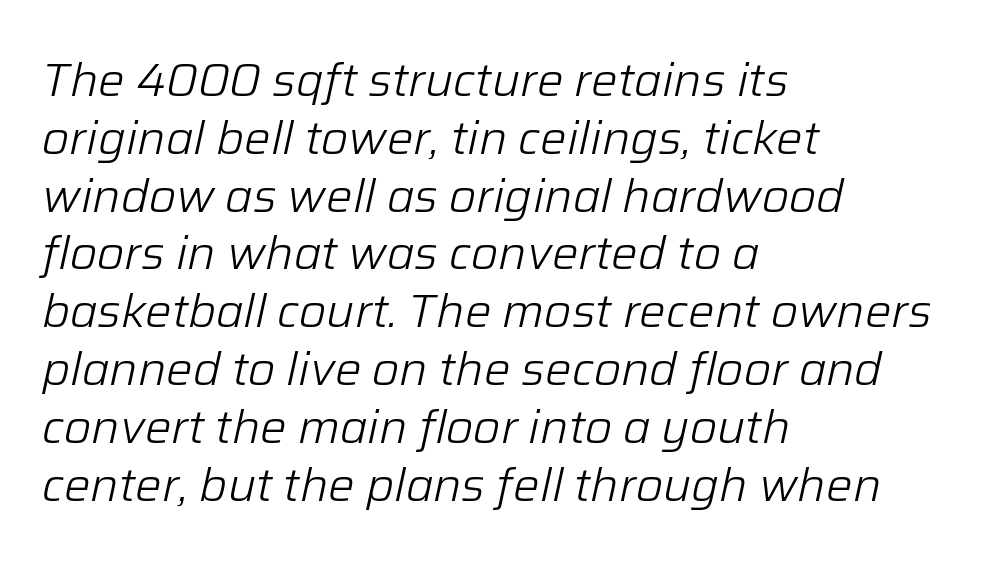
Q: Is the text bold? A: No.
Q: Is the text italic (slanted)? A: Yes, it leans right by about 12 degrees.
Q: Is the text underlined? A: No.
Q: How is the paragraph aligned? A: Left-aligned.
Q: Is the spacing between letters normal or unusually wide? A: Normal.
Q: Width (condensed, normal, or wide)? A: Normal.
Q: Stroke contrast? A: Low.
Q: x-height? A: Medium.
Q: Monospaced? A: No.
